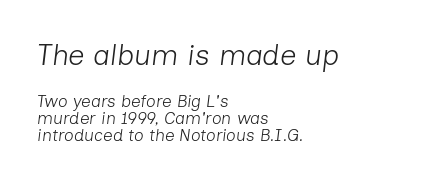
The image shows 29 px light type, italic (leaning right); set left-aligned, tight line spacing (1.02x), normal letter spacing, not underlined; the first (top) block is 1.71x larger; low stroke contrast and a medium x-height.
